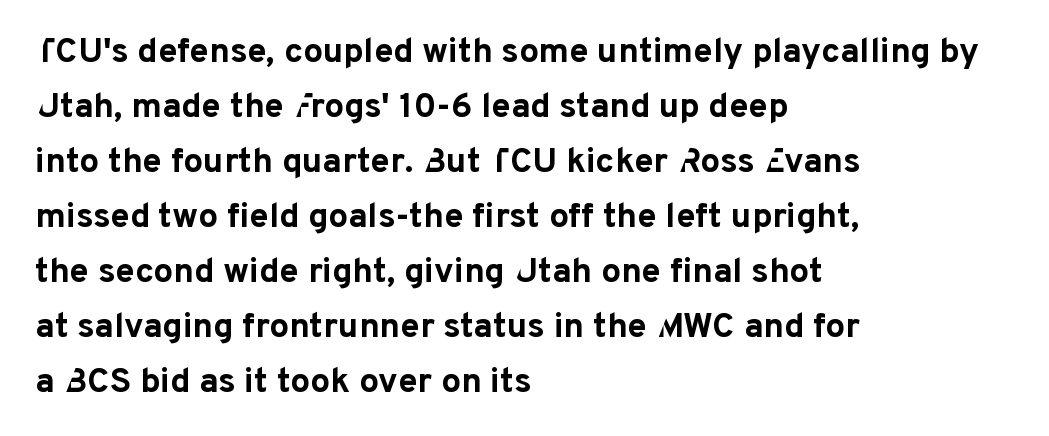
The face used here is a sans, in the tradition of grotesques and geometrics. Ordinary non-slanted type is in use. Character widths vary here, with narrow letters taking less room than wide ones. The strokes are fattened all the way to bold. Regarding leading, the lines here are spaced in the standard way.
